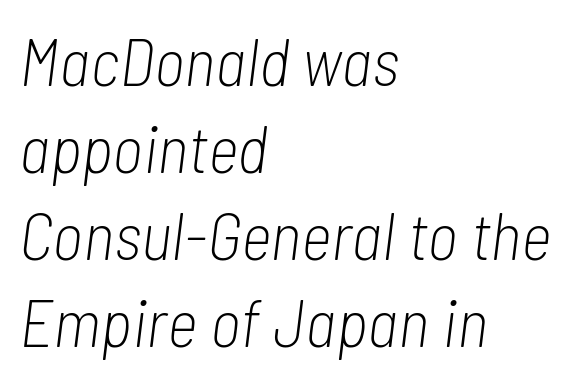
{"italic": "yes", "lean": "right", "slant_degrees": 7, "bold": "no", "weight": "light", "width": "condensed", "stroke_contrast": "low", "x_height": "medium", "monospaced": "no", "underline": "no", "align": "left", "line_spacing": "normal", "line_spacing_ratio": 1.3, "letter_spacing": "normal", "letter_spacing_em": 0.0, "glyph_px": 67}
